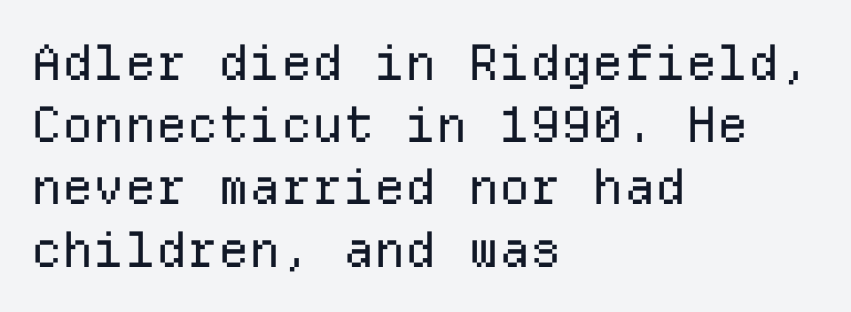
The image shows 49 px regular-weight sans-serif type, upright, monospaced; set left-aligned, normal line spacing (1.27x), normal letter spacing, not underlined; low stroke contrast and a medium x-height.
